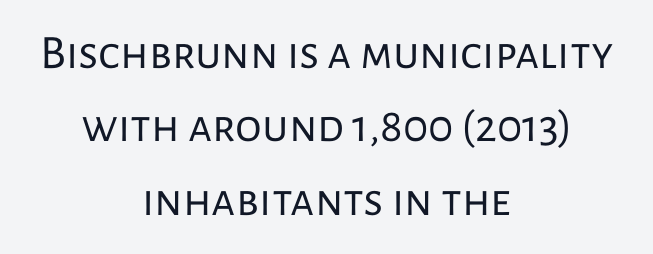
{"serif": "no", "italic": "no", "bold": "no", "weight": "regular", "width": "normal", "stroke_contrast": "low", "x_height": "medium", "monospaced": "no", "underline": "no", "align": "center", "line_spacing": "normal", "line_spacing_ratio": 1.53, "letter_spacing": "normal", "letter_spacing_em": 0.0, "glyph_px": 48}
